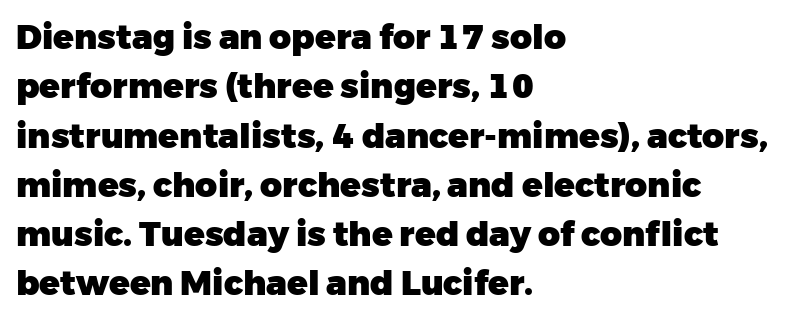
The image shows 34 px heavy sans-serif type, upright; set left-aligned, normal line spacing (1.45x), normal letter spacing, not underlined; low stroke contrast and a medium x-height.
